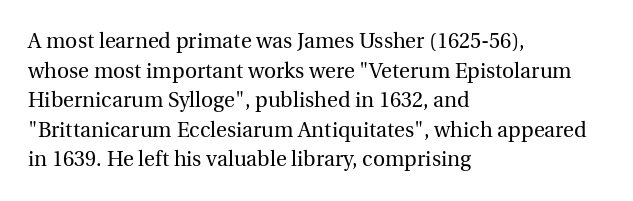
Quick note: underline off. Do the letters lean? They stand straight. The text block is weighted toward the left margin, trailing off unevenly rightward. This rendering leaves character spacing at its baseline value. Vertical spacing — default.
